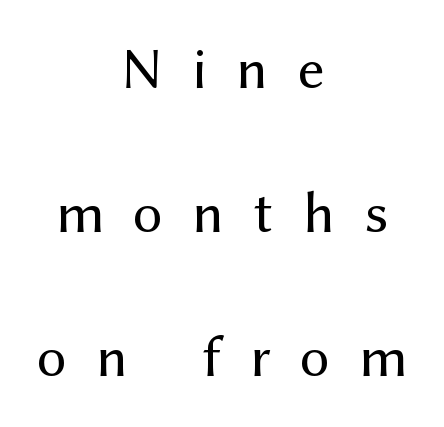
Loose tracking; the words dissolve into strings of separated letters. Stem width sits at or under what a default text font uses. These lines stack symmetrically, like a column narrowing and widening about its center. The block of text is sparse from top to bottom, with ample space between rows. The letters advance in unequal steps, a hallmark of proportional type. The space directly below the letters is spotless.
